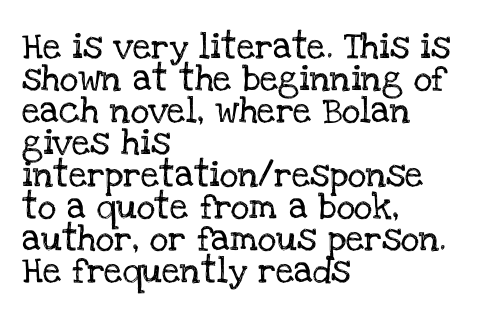
Q: Is the text italic (slanted)? A: No, it is upright.
Q: Is the text underlined? A: No.
Q: How is the paragraph aligned? A: Left-aligned.
Q: Is the spacing between letters normal or unusually wide? A: Normal.
